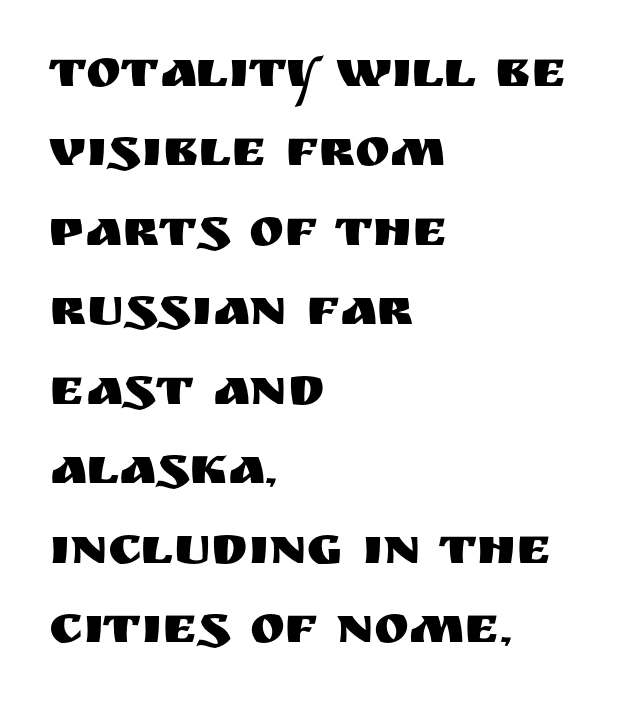
A typesetter would mark this as roman, not italic. A student would call this left alignment; a typographer would say flush left, rag right. Varying glyph widths throughout — classic text-font behaviour. Letter spacing: default.
